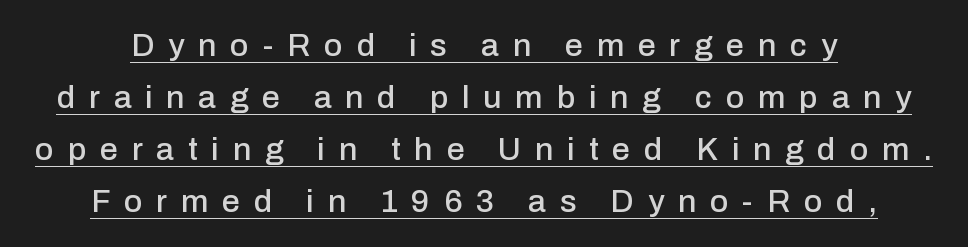
The image shows 32 px sans-serif type, upright; set normal line spacing (1.63x), unusually wide letter spacing (+0.43 em), underlined; low stroke contrast and a medium x-height.
